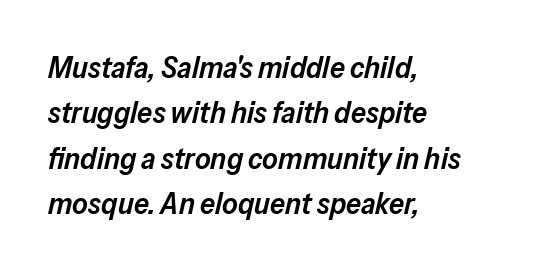
Q: Is the text bold? A: Semi-bold.
Q: Is the text italic (slanted)? A: Yes, it leans right by about 13 degrees.
Q: Is the text underlined? A: No.
Q: How is the paragraph aligned? A: Left-aligned.
Q: Is the spacing between letters normal or unusually wide? A: Normal.
Q: Is the spacing between lines tight, normal or loose? A: Normal.
Q: Width (condensed, normal, or wide)? A: Normal.
Q: Stroke contrast? A: Low.
Q: x-height? A: Medium.
Q: Monospaced? A: No.
